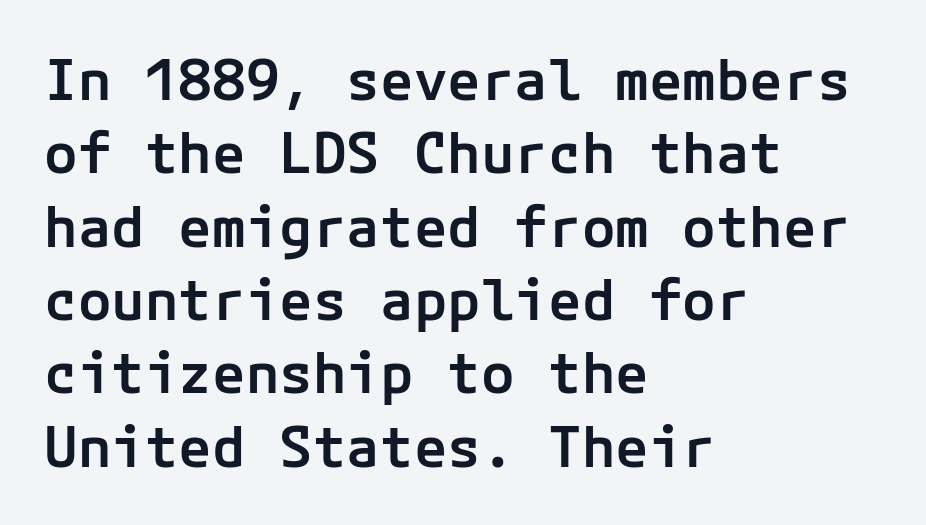
Q: Is the text bold? A: Semi-bold.
Q: Is the text italic (slanted)? A: No, it is upright.
Q: Is the typeface a serif or a sans-serif typeface? A: Sans-serif.
Q: Is the text underlined? A: No.
Q: How is the paragraph aligned? A: Left-aligned.
Q: Is the spacing between letters normal or unusually wide? A: Normal.
Q: Is the spacing between lines tight, normal or loose? A: Normal.
Q: Width (condensed, normal, or wide)? A: Normal.
Q: Stroke contrast? A: Low.
Q: x-height? A: Medium.
